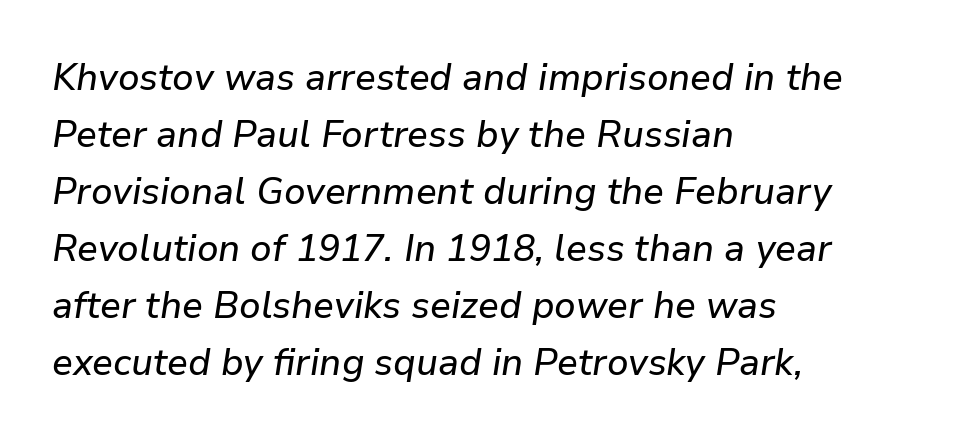
The image shows 37 px text type, italic (leaning right); set left-aligned, normal line spacing (1.54x), normal letter spacing, not underlined; low stroke contrast and a medium x-height.
